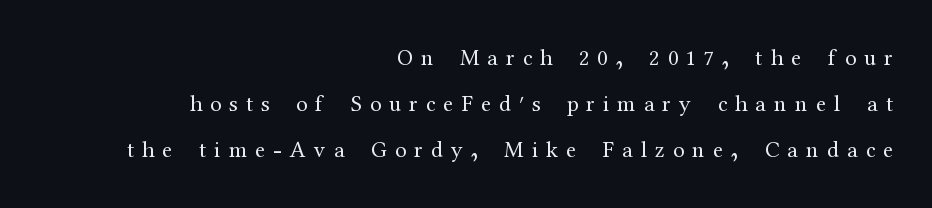
Q: Is the text bold? A: No.
Q: Is the text italic (slanted)? A: No, it is upright.
Q: Is the text underlined? A: No.
Q: How is the paragraph aligned? A: Right-aligned.
Q: Is the spacing between letters normal or unusually wide? A: Unusually wide.
Q: Is the spacing between lines tight, normal or loose? A: Loose.
